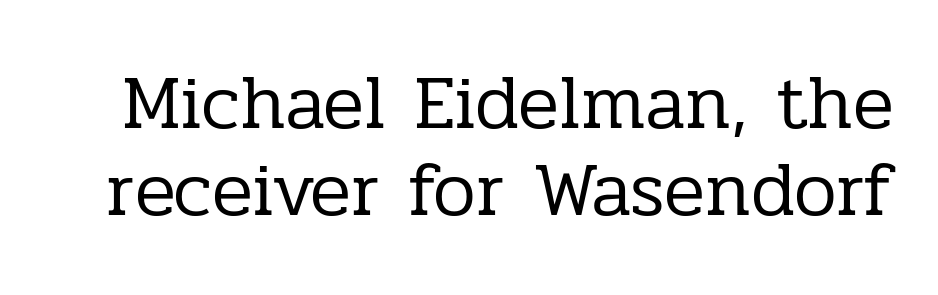
The image shows 76 px regular-weight serif type, upright; set tight line spacing (1.15x), normal letter spacing, not underlined; low stroke contrast and a medium x-height.
